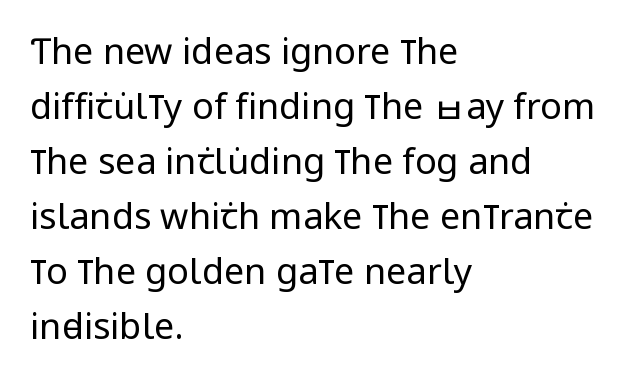
The line texture is even and compact thanks to regular tracking. The letters stand straight up with perfectly vertical stems. Lines of text with bare space underneath. The rag falls on the right side of this text block. Spacing verdict: proportional, widths tailored to each character. The passage shown is typeset with a sans-serif family.
